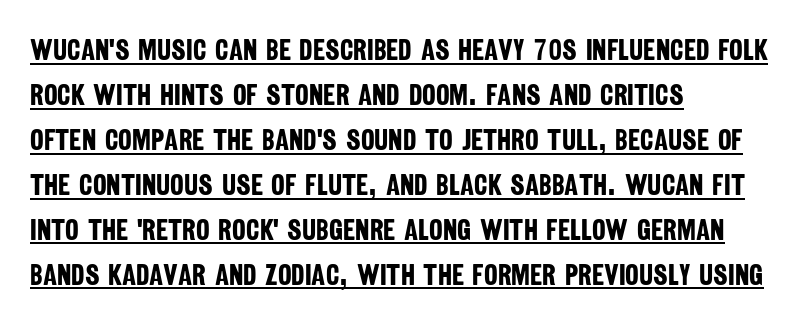
Emphasis by weight is at full strength: bold. Here the designer chose a conventional face with non-uniform glyph widths. The passage is arranged the way most books set body copy — flush left. The line texture is even and compact thanks to regular tracking.
